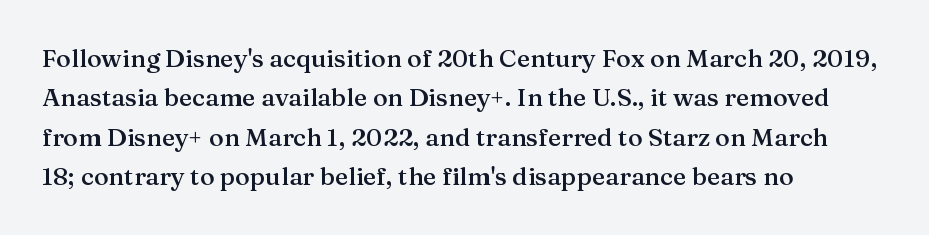
Q: Is the text bold? A: Semi-bold.
Q: Is the text italic (slanted)? A: No, it is upright.
Q: Is the text underlined? A: No.
Q: How is the paragraph aligned? A: Left-aligned.
Q: Is the spacing between letters normal or unusually wide? A: Normal.
Q: Is the spacing between lines tight, normal or loose? A: Normal.
